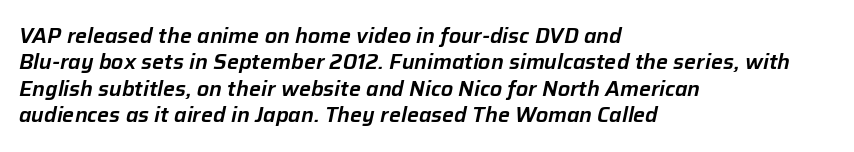
Q: Is the text italic (slanted)? A: Yes, it leans right by about 12 degrees.
Q: Is the text underlined? A: No.
Q: How is the paragraph aligned? A: Left-aligned.
Q: Is the spacing between letters normal or unusually wide? A: Normal.
Q: Is the spacing between lines tight, normal or loose? A: Normal.
